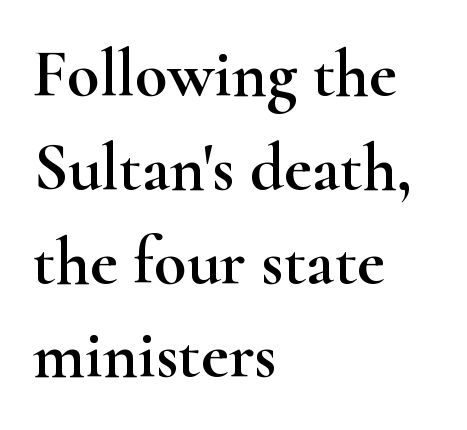
Q: Is the text italic (slanted)? A: No, it is upright.
Q: Is the typeface a serif or a sans-serif typeface? A: Serif.
Q: Is the text underlined? A: No.
Q: How is the paragraph aligned? A: Left-aligned.
Q: Is the spacing between letters normal or unusually wide? A: Normal.
Q: Is the spacing between lines tight, normal or loose? A: Normal.
Q: Width (condensed, normal, or wide)? A: Wide.
Q: Stroke contrast? A: High.
Q: x-height? A: Small.
Q: Monospaced? A: No.
